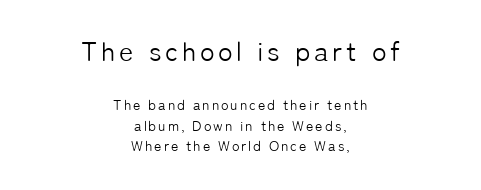
Q: Is the text bold? A: No.
Q: Is the text italic (slanted)? A: No, it is upright.
Q: Is the text underlined? A: No.
Q: How is the paragraph aligned? A: Centered.
Q: Is the spacing between lines tight, normal or loose? A: Normal.
Q: Which block of text is set in a larger size, the first (top) or the second (bottom)? A: The first (top) one.
